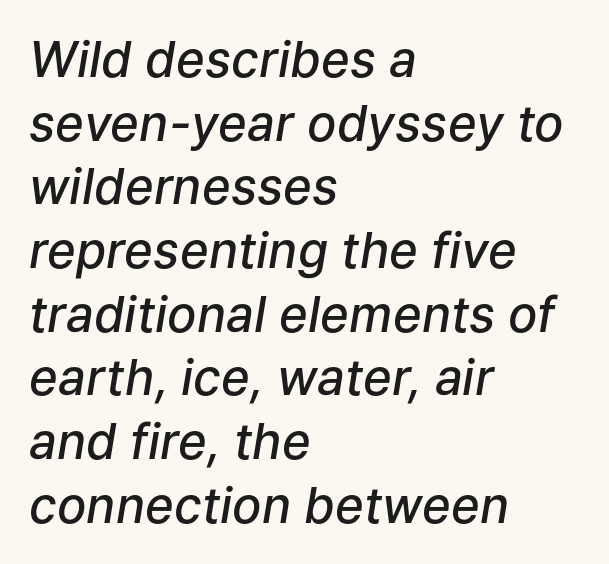
{"italic": "yes", "lean": "right", "slant_degrees": 9, "bold": "semi", "weight": "semibold", "width": "normal", "stroke_contrast": "low", "x_height": "medium", "monospaced": "no", "underline": "no", "align": "left", "line_spacing": "normal", "line_spacing_ratio": 1.3, "letter_spacing": "normal", "letter_spacing_em": 0.0, "glyph_px": 49}
